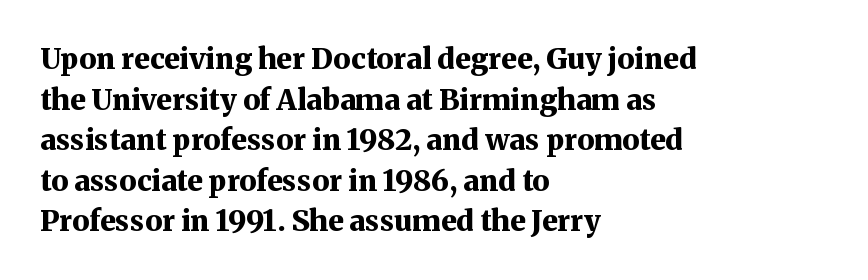
{"serif": "yes", "italic": "no", "bold": "yes", "weight": "bold", "width": "normal", "stroke_contrast": "medium", "x_height": "medium", "monospaced": "no", "underline": "no", "align": "left", "line_spacing": "normal", "line_spacing_ratio": 1.4, "letter_spacing": "normal", "letter_spacing_em": 0.0, "glyph_px": 29}
